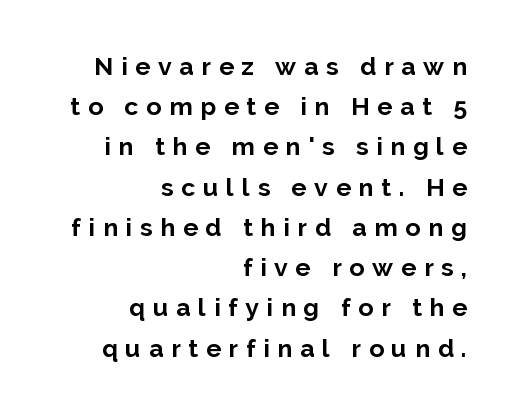
{"italic": "no", "bold": "yes", "underline": "no", "align": "right", "line_spacing": "normal", "line_spacing_ratio": 1.61, "letter_spacing": "wide", "letter_spacing_em": 0.31, "glyph_px": 25}
